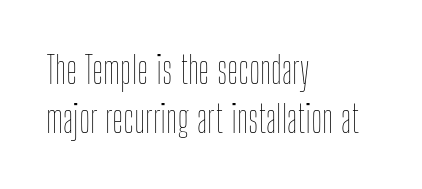
Q: Is the text bold? A: No.
Q: Is the text italic (slanted)? A: No, it is upright.
Q: Is the text underlined? A: No.
Q: How is the paragraph aligned? A: Left-aligned.
Q: Is the spacing between letters normal or unusually wide? A: Normal.
Q: Is the spacing between lines tight, normal or loose? A: Normal.
Q: Width (condensed, normal, or wide)? A: Condensed.
Q: Stroke contrast? A: Low.
Q: x-height? A: Medium.
Q: Monospaced? A: No.
